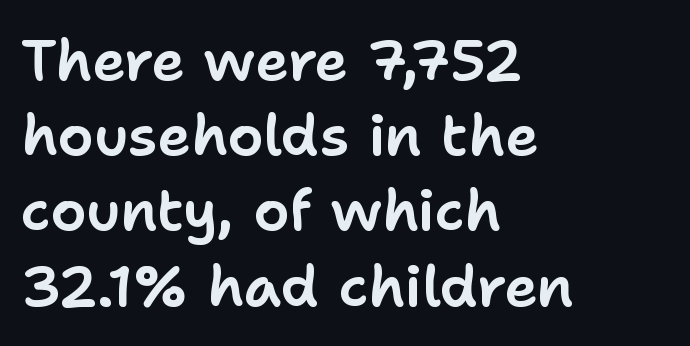
Q: Is the text italic (slanted)? A: No, it is upright.
Q: Is the typeface a serif or a sans-serif typeface? A: Sans-serif.
Q: Is the text underlined? A: No.
Q: How is the paragraph aligned? A: Left-aligned.
Q: Is the spacing between letters normal or unusually wide? A: Normal.
Q: Is the spacing between lines tight, normal or loose? A: Normal.
Q: Width (condensed, normal, or wide)? A: Normal.
Q: Stroke contrast? A: Low.
Q: x-height? A: Medium.
Q: Monospaced? A: No.
